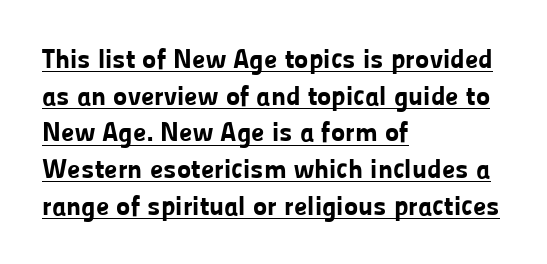
Q: Is the text bold? A: Yes.
Q: Is the text italic (slanted)? A: No, it is upright.
Q: Is the text underlined? A: Yes.
Q: How is the paragraph aligned? A: Left-aligned.
Q: Is the spacing between letters normal or unusually wide? A: Normal.
Q: Is the spacing between lines tight, normal or loose? A: Normal.
